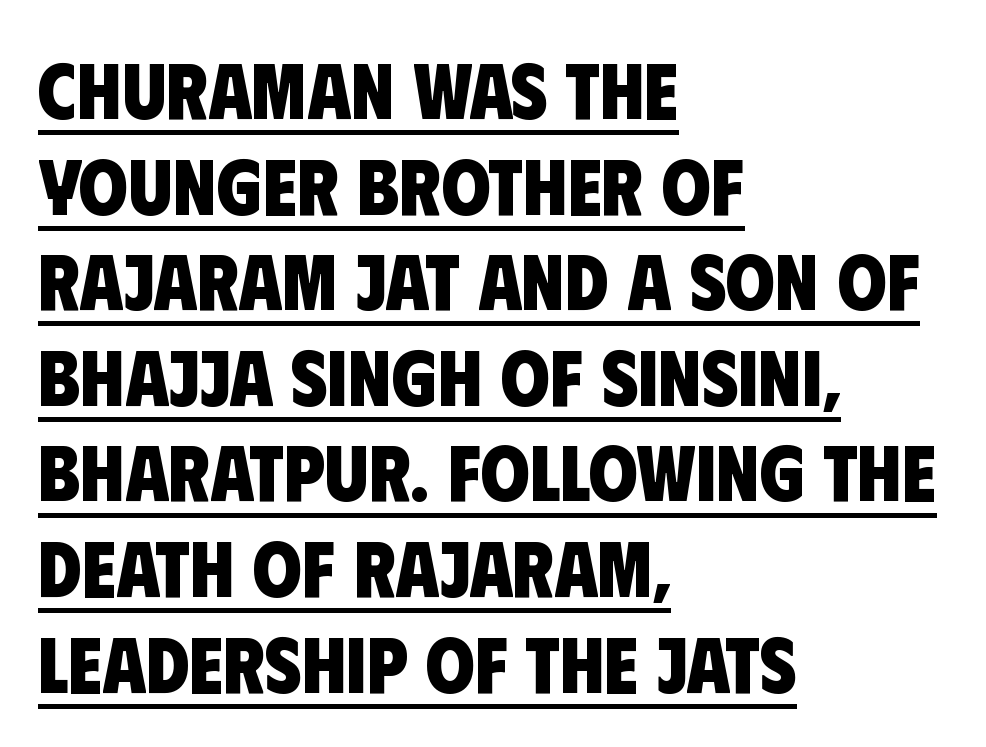
The image shows 79 px heavy, condensed sans-serif type; set left-aligned, line spacing 1.21x, normal letter spacing, underlined; low stroke contrast and a large x-height.
